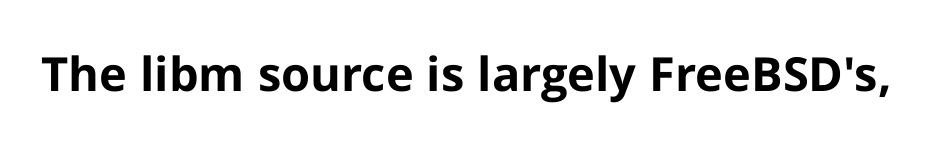
{"serif": "no", "italic": "no", "bold": "yes", "weight": "bold", "width": "normal", "stroke_contrast": "low", "x_height": "medium", "monospaced": "no", "underline": "no", "letter_spacing": "normal", "letter_spacing_em": 0.0, "glyph_px": 47}
